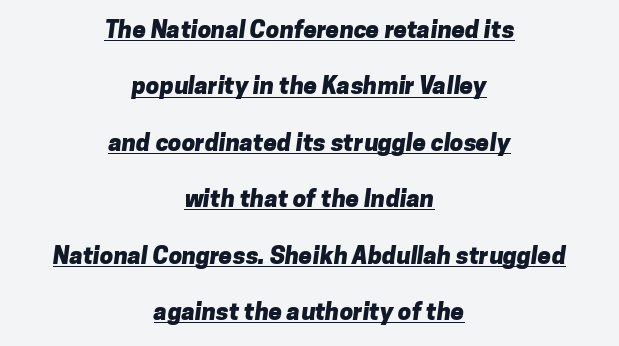
The line-height multiplier appears high, well above default. In terms of weight, the rendering is a true, heavy bold. Glance below the letters and you will spot a drawn line. The whitespace from short lines is split evenly between both sides.
